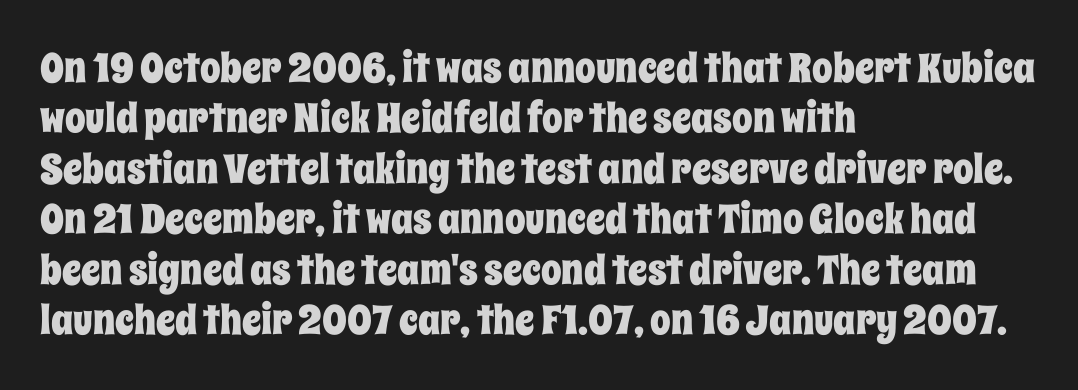
Q: Is the text italic (slanted)? A: No, it is upright.
Q: Is the text underlined? A: No.
Q: How is the paragraph aligned? A: Left-aligned.
Q: Is the spacing between letters normal or unusually wide? A: Normal.
Q: Width (condensed, normal, or wide)? A: Condensed.
Q: Stroke contrast? A: Low.
Q: x-height? A: Large.
Q: Monospaced? A: No.
